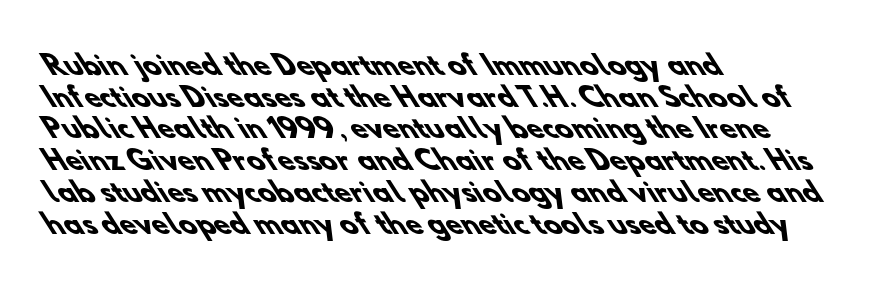
Spacing between characters is what you'd get straight out of the box. The compositor pushed each line to the left boundary. Compared with an ordinary text face, these strokes are far heavier — a full bold. Beneath every word, the page is bare.
